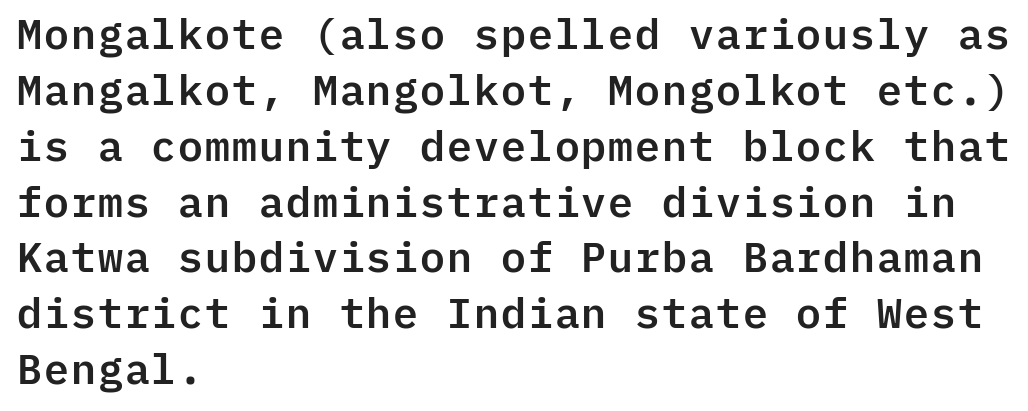
The image shows 42 px sans-serif type, upright, monospaced; set left-aligned, normal line spacing (1.33x), normal letter spacing, not underlined; low stroke contrast and a medium x-height.
